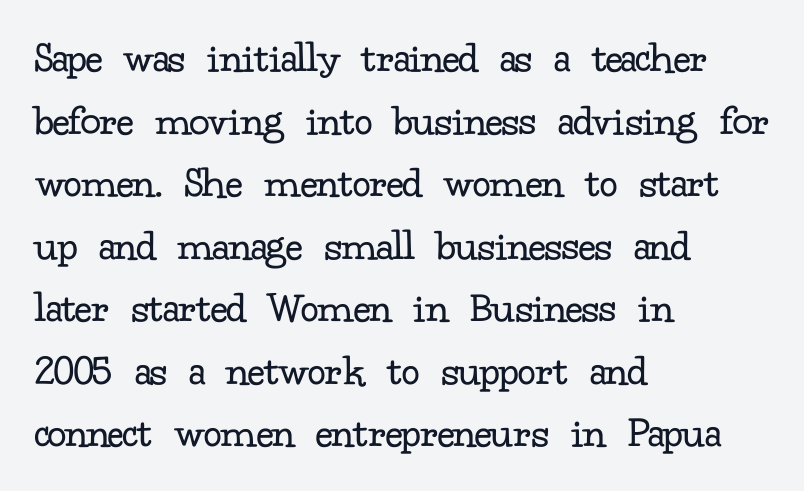
Q: Is the text bold? A: No.
Q: Is the text italic (slanted)? A: No, it is upright.
Q: Is the typeface a serif or a sans-serif typeface? A: Serif.
Q: Is the text underlined? A: No.
Q: How is the paragraph aligned? A: Left-aligned.
Q: Is the spacing between letters normal or unusually wide? A: Normal.
Q: Is the spacing between lines tight, normal or loose? A: Normal.
Q: Width (condensed, normal, or wide)? A: Normal.
Q: Stroke contrast? A: Low.
Q: x-height? A: Small.
Q: Monospaced? A: No.
